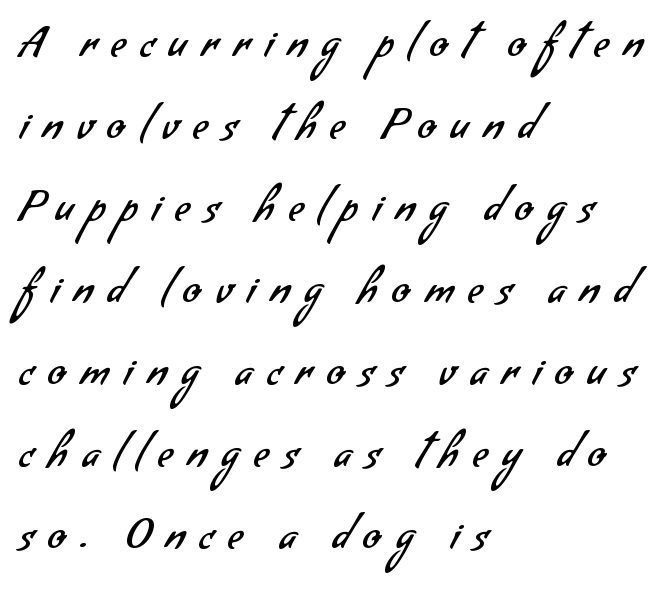
{"serif": "no", "bold": "no", "weight": "regular", "width": "normal", "stroke_contrast": "low", "x_height": "small", "monospaced": "no", "underline": "no", "align": "left", "line_spacing": "loose", "line_spacing_ratio": 2.0, "letter_spacing": "wide", "letter_spacing_em": 0.36, "glyph_px": 41}
